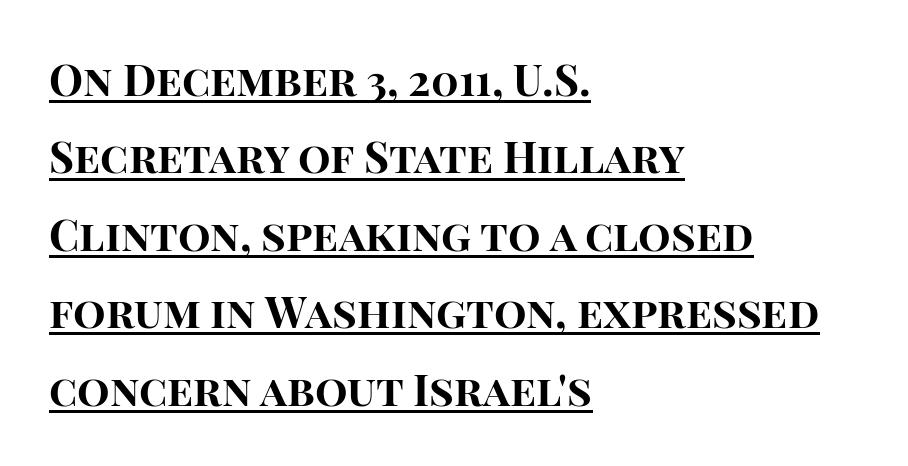
The image shows 43 px bold sans-serif type, upright; set left-aligned, line spacing 1.8x, normal letter spacing, underlined; high stroke contrast and a large x-height.
